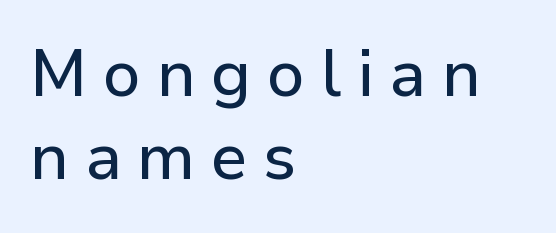
{"serif": "no", "italic": "no", "width": "normal", "stroke_contrast": "low", "x_height": "medium", "monospaced": "no", "underline": "no", "align": "left", "line_spacing": "normal", "line_spacing_ratio": 1.28, "letter_spacing": "wide", "letter_spacing_em": 0.24, "glyph_px": 65}
